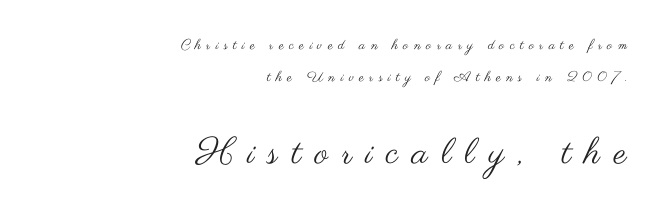
Horizontal bands of white between lines are thick stripes. Size contrast runs from small at the top to large at the bottom. No chunkiness to these letters — they're not bold. The passage shown is not underscored anywhere. Do the characters align in a grid? No, the font is proportional.
